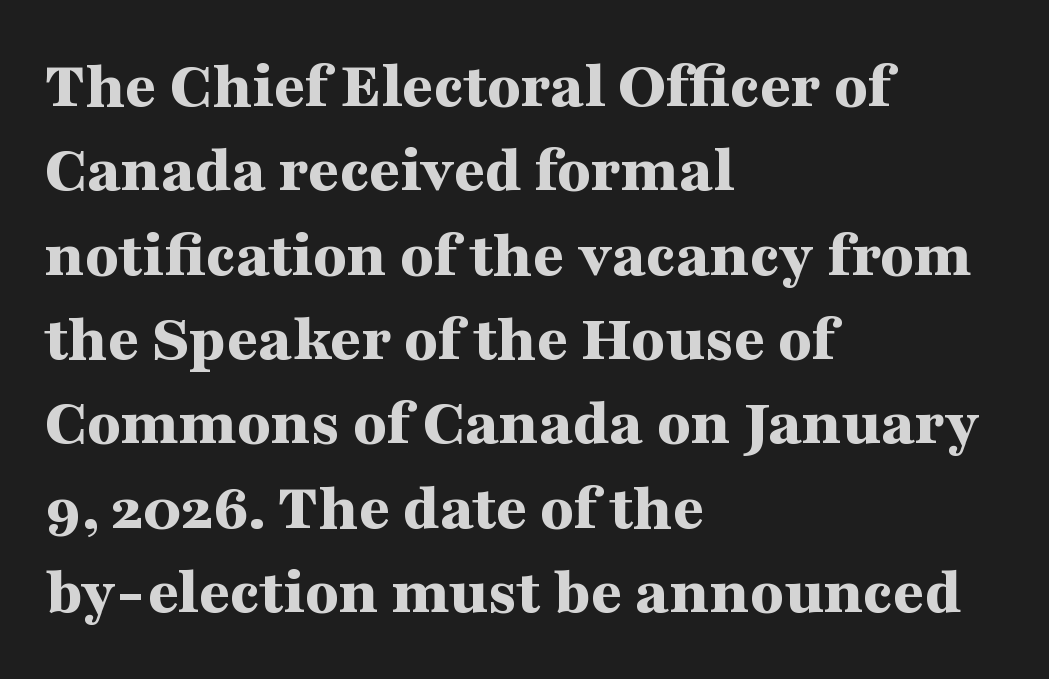
{"serif": "yes", "italic": "no", "bold": "yes", "weight": "bold", "width": "wide", "stroke_contrast": "medium", "x_height": "medium", "monospaced": "no", "underline": "no", "align": "left", "line_spacing_ratio": 1.24, "letter_spacing": "normal", "letter_spacing_em": 0.0, "glyph_px": 68}
